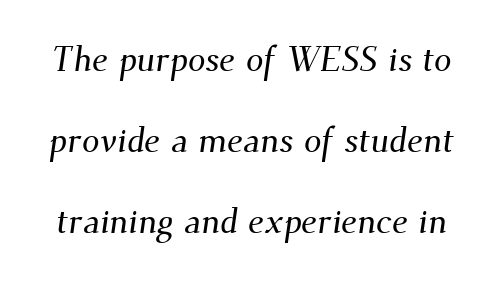
Regarding serifs, this sample has them. Note the varied advance widths — an 'i' is clearly narrower than an 'm'. Vertical spacing — loose. Letter spacing: default. Rule under the text: the space is simply empty.
